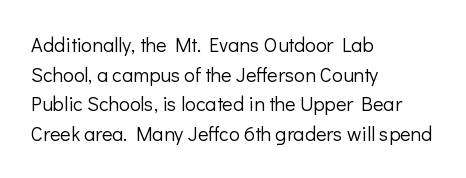
Q: Is the text bold? A: No.
Q: Is the text italic (slanted)? A: No, it is upright.
Q: Is the text underlined? A: No.
Q: How is the paragraph aligned? A: Left-aligned.
Q: Is the spacing between letters normal or unusually wide? A: Normal.
Q: Is the spacing between lines tight, normal or loose? A: Normal.
